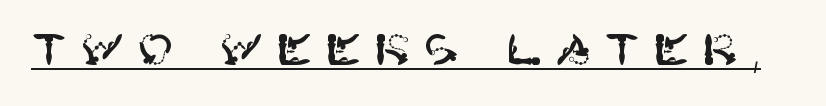
Q: Is the text italic (slanted)? A: No, it is upright.
Q: Is the typeface a serif or a sans-serif typeface? A: Sans-serif.
Q: Is the text underlined? A: Yes.
Q: Is the spacing between letters normal or unusually wide? A: Unusually wide.
Q: Width (condensed, normal, or wide)? A: Normal.
Q: Stroke contrast? A: High.
Q: x-height? A: Large.
